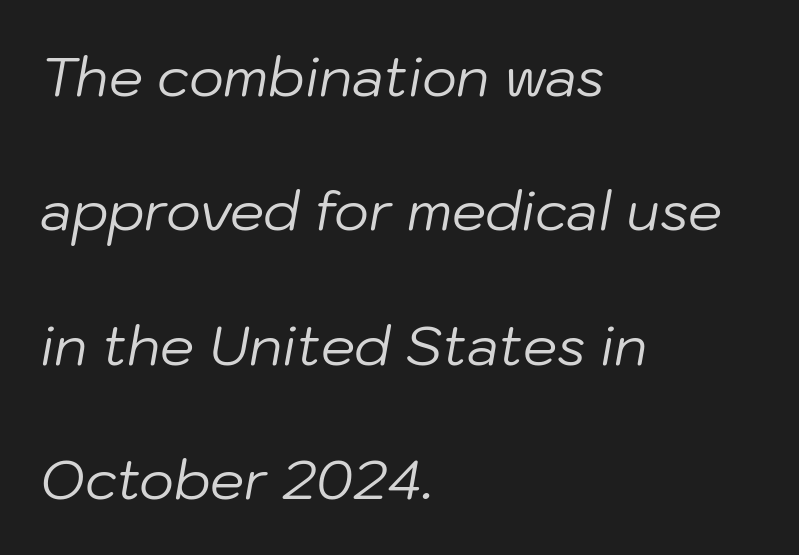
Characters are canted at an angle relative to the baseline's perpendicular. Letters have the restrained weight of plain body copy at most. In terms of leading, this rendering errs on the spacious side. Bare-footed words on every line. Spacing between characters is what you'd get straight out of the box. Note the varied advance widths — an 'i' is clearly narrower than an 'm'.
